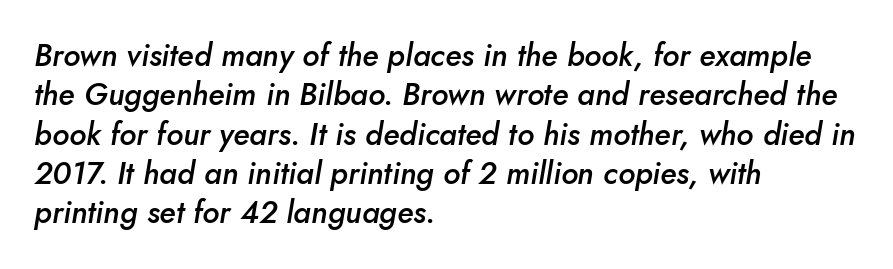
Is the block centered? No — it sits flush against the left margin. Spacing verdict: proportional, widths tailored to each character. This sample uses plain, unmodified letter spacing. Quick note: italic. Leading matches the norm, producing a regular column.
